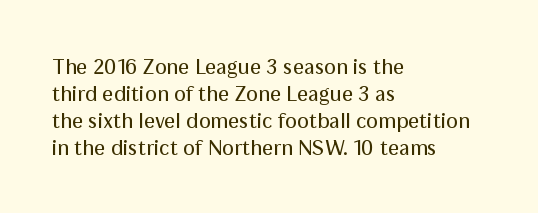
Honestly, the letter spacing is just normal — you wouldn't notice it. A student would call this left alignment; a typographer would say flush left, rag right. The font sits on the lighter half of the weight spectrum, regular included. Just letters on the line, the space beneath them empty.
